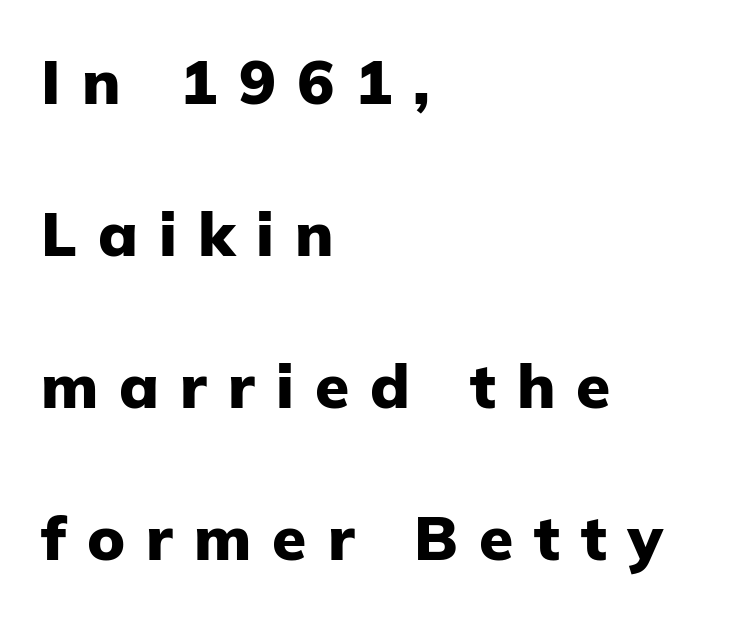
Q: Is the text bold? A: Yes.
Q: Is the text italic (slanted)? A: No, it is upright.
Q: Is the typeface a serif or a sans-serif typeface? A: Sans-serif.
Q: Is the text underlined? A: No.
Q: How is the paragraph aligned? A: Left-aligned.
Q: Is the spacing between letters normal or unusually wide? A: Unusually wide.
Q: Is the spacing between lines tight, normal or loose? A: Loose.
Q: Width (condensed, normal, or wide)? A: Normal.
Q: Stroke contrast? A: Low.
Q: x-height? A: Medium.
Q: Monospaced? A: No.
